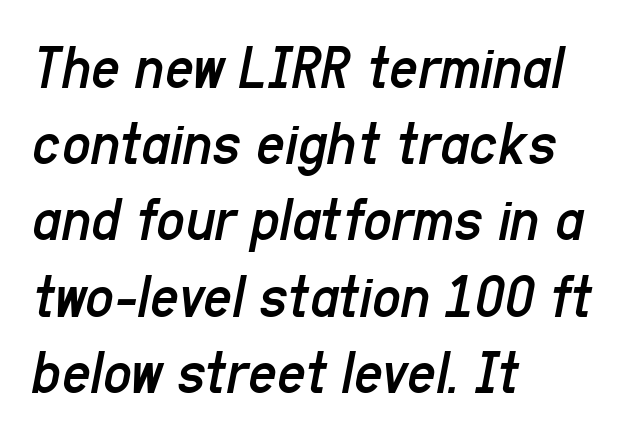
Q: Is the text bold? A: No.
Q: Is the text italic (slanted)? A: Yes, it leans right by about 11 degrees.
Q: Is the text underlined? A: No.
Q: How is the paragraph aligned? A: Left-aligned.
Q: Is the spacing between letters normal or unusually wide? A: Normal.
Q: Width (condensed, normal, or wide)? A: Condensed.
Q: Stroke contrast? A: Low.
Q: x-height? A: Medium.
Q: Monospaced? A: No.
